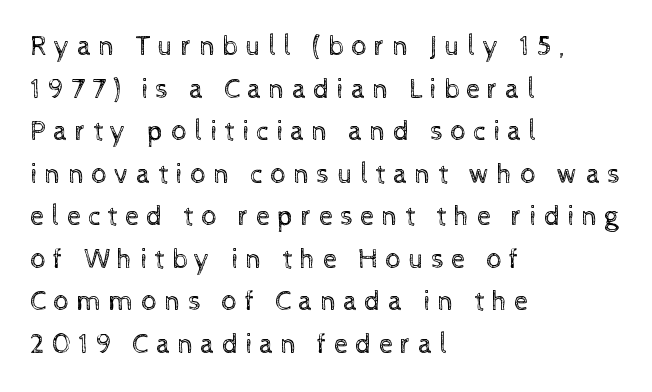
The image shows 28 px regular-weight type, upright; set left-aligned, normal line spacing (1.52x), unusually wide letter spacing (+0.26 em), not underlined; a medium x-height.
